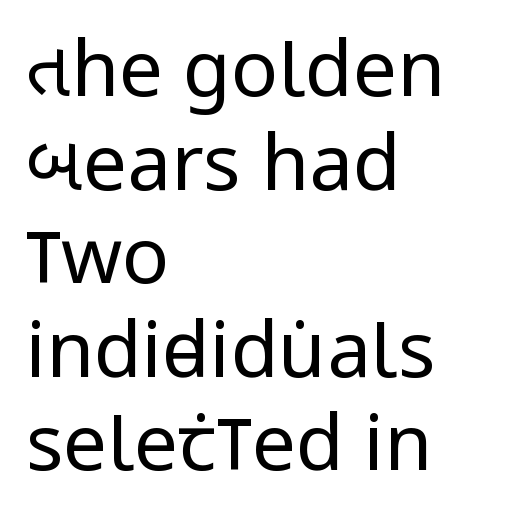
The image shows 78 px regular-weight, condensed sans-serif type, upright; set left-aligned, line spacing 1.2x, normal letter spacing, not underlined; low stroke contrast and a large x-height.
